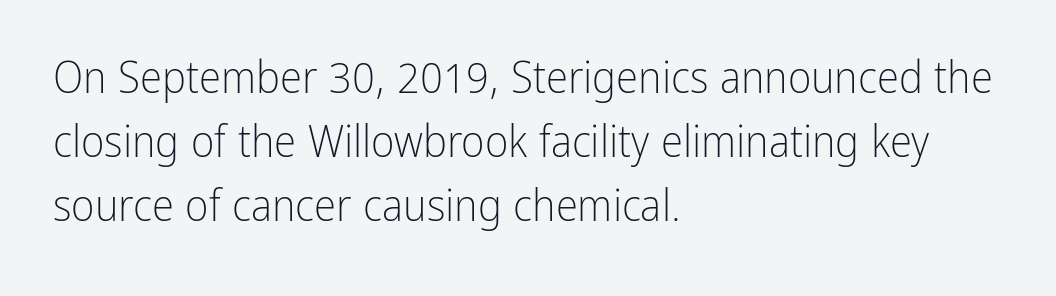
To sum up the face: it is a sans, with no serifs. Vertical strokes here are truly vertical. These lines stack with their left ends in a neat column. The leading is moderate, giving the passage an even texture.
